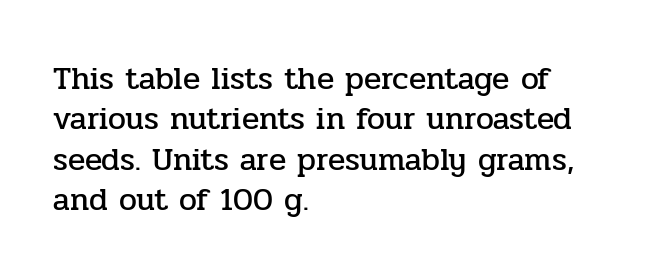
The image shows 32 px serif type, upright; set left-aligned, normal line spacing (1.26x), normal letter spacing, not underlined; low stroke contrast and a medium x-height.
